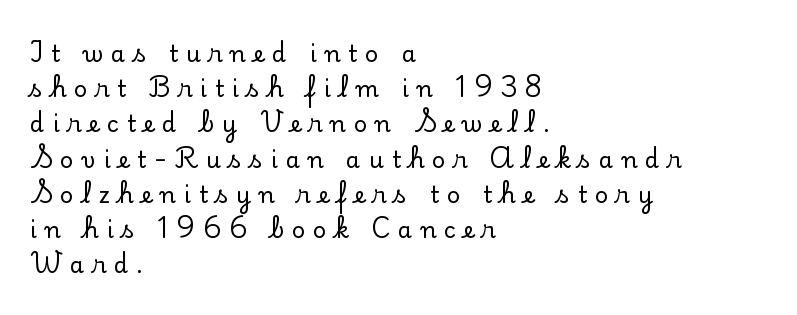
{"italic": "no", "underline": "no", "align": "left", "line_spacing": "normal", "line_spacing_ratio": 1.53, "letter_spacing": "wide", "letter_spacing_em": 0.35, "glyph_px": 23}
